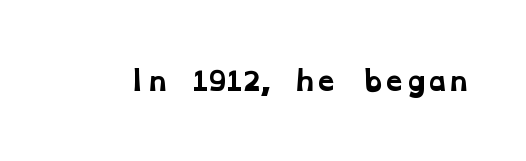
Thick stems and heavy bowls — unmistakably bold. The specimen omits any rule beneath the text block's lines. How are the letters spaced? Ordinarily, with no added tracking.
